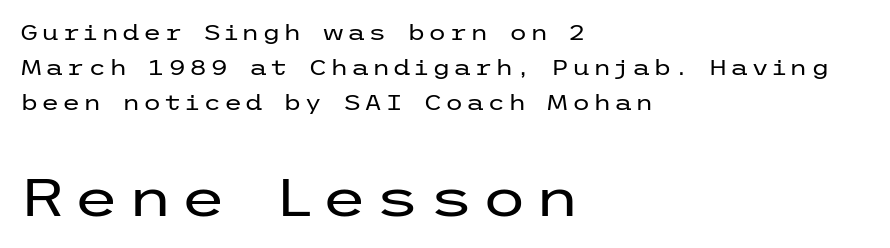
Q: Is the text bold? A: No.
Q: Is the text italic (slanted)? A: No, it is upright.
Q: Is the typeface a serif or a sans-serif typeface? A: Sans-serif.
Q: Is the text underlined? A: No.
Q: How is the paragraph aligned? A: Left-aligned.
Q: Is the spacing between lines tight, normal or loose? A: Normal.
Q: Which block of text is set in a larger size, the first (top) or the second (bottom)? A: The second (bottom) one.
Q: Width (condensed, normal, or wide)? A: Wide.
Q: Stroke contrast? A: Low.
Q: x-height? A: Medium.
